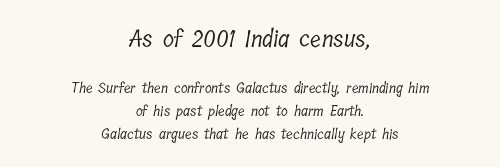
This sample keeps an unexceptional amount of space between lines. The weight would be labelled regular, book, light, or lighter still. Bare-footed words on every line. Both edges are ragged and mirror each other, which tells us the setting is centered. Standard letterfit; no display-style spreading of the glyphs.
